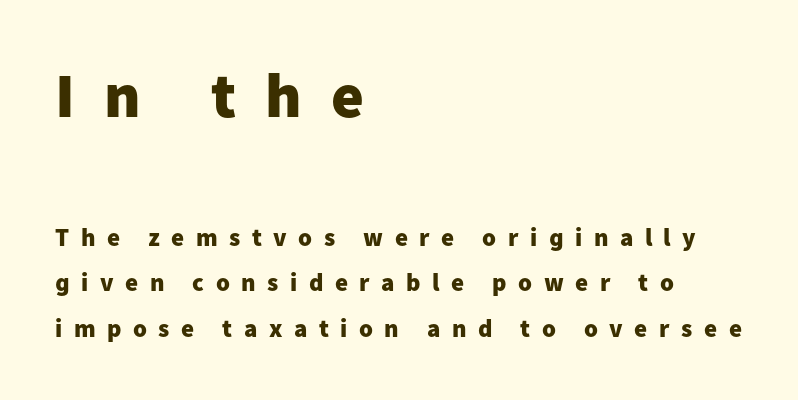
{"serif": "no", "italic": "no", "bold": "yes", "weight": "heavy", "width": "normal", "stroke_contrast": "low", "x_height": "medium", "monospaced": "no", "underline": "no", "align": "left", "line_spacing_ratio": 1.83, "letter_spacing": "wide", "letter_spacing_em": 0.46, "larger_block": "first", "size_ratio": 2.52, "glyph_px": 63}
